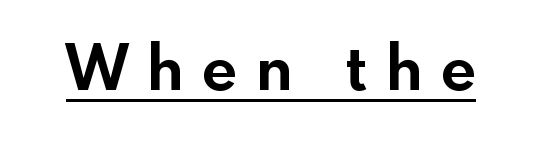
The image shows 62 px bold sans-serif type, upright; set unusually wide letter spacing (+0.3 em), underlined; a small x-height.
